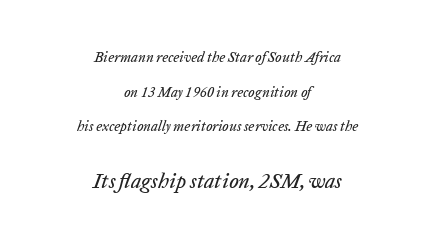
Q: Is the text italic (slanted)? A: Yes, it leans right by about 20 degrees.
Q: Is the text underlined? A: No.
Q: How is the paragraph aligned? A: Centered.
Q: Is the spacing between letters normal or unusually wide? A: Normal.
Q: Is the spacing between lines tight, normal or loose? A: Loose.
Q: Which block of text is set in a larger size, the first (top) or the second (bottom)? A: The second (bottom) one.
